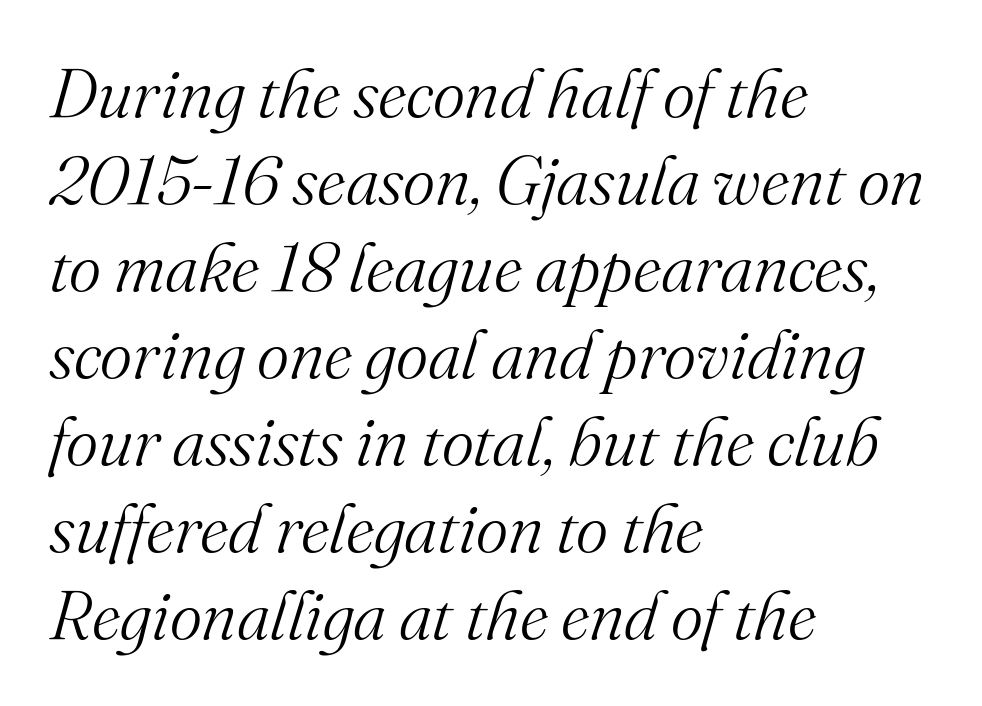
Q: Is the text bold? A: No.
Q: Is the text italic (slanted)? A: Yes, it leans right by about 16 degrees.
Q: Is the typeface a serif or a sans-serif typeface? A: Serif.
Q: Is the text underlined? A: No.
Q: How is the paragraph aligned? A: Left-aligned.
Q: Is the spacing between letters normal or unusually wide? A: Normal.
Q: Is the spacing between lines tight, normal or loose? A: Normal.
Q: Width (condensed, normal, or wide)? A: Normal.
Q: Stroke contrast? A: Medium.
Q: x-height? A: Small.
Q: Monospaced? A: No.
